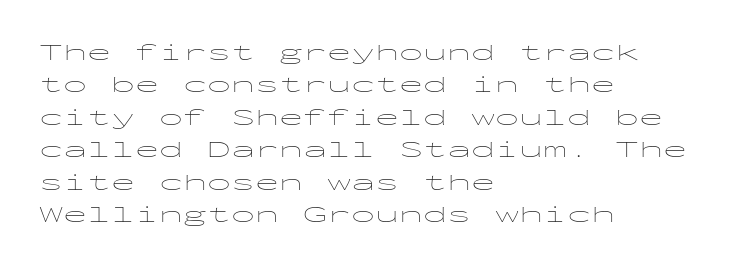
The image shows 24 px text type, upright; set left-aligned, normal line spacing (1.35x), normal letter spacing, not underlined.
